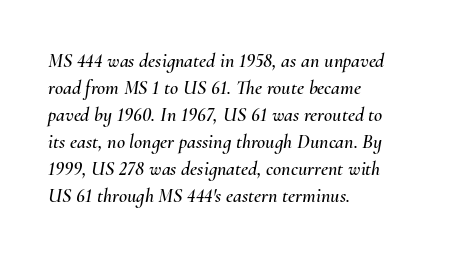
Each row of text sits above clean, open space. Compared with typical paragraphs, the rows here are spaced about the same. Notice how the passage keeps a crisp vertical edge on the left only. Style check: oblique.
